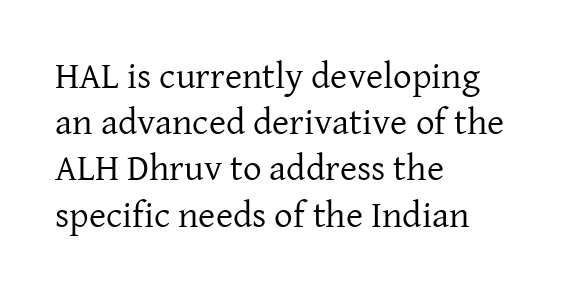
The image shows 37 px regular-weight serif type, upright; set left-aligned, normal line spacing (1.25x), normal letter spacing, not underlined; low stroke contrast and a medium x-height.
